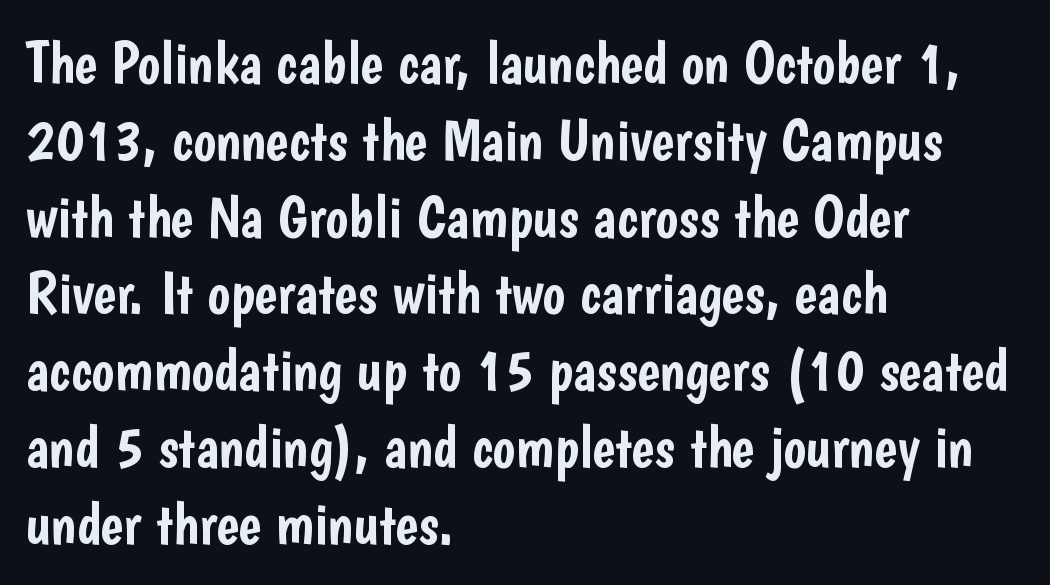
The image shows 60 px condensed sans-serif type, upright; set left-aligned, normal line spacing (1.28x), normal letter spacing, not underlined; low stroke contrast and a medium x-height.
